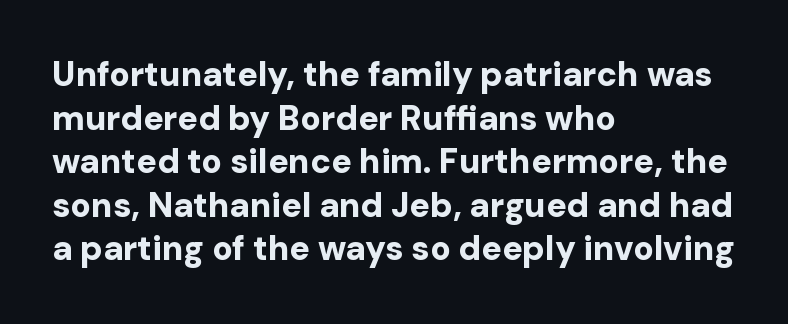
Quick note: not italic, upright. Nothing sits at the stroke ends, so this counts as sans-serif. Horizontally, the lines are justified to the leading edge only. Does the weight exceed regular? Yes, all the way to bold. Honestly, the letter spacing is just normal — you wouldn't notice it.
